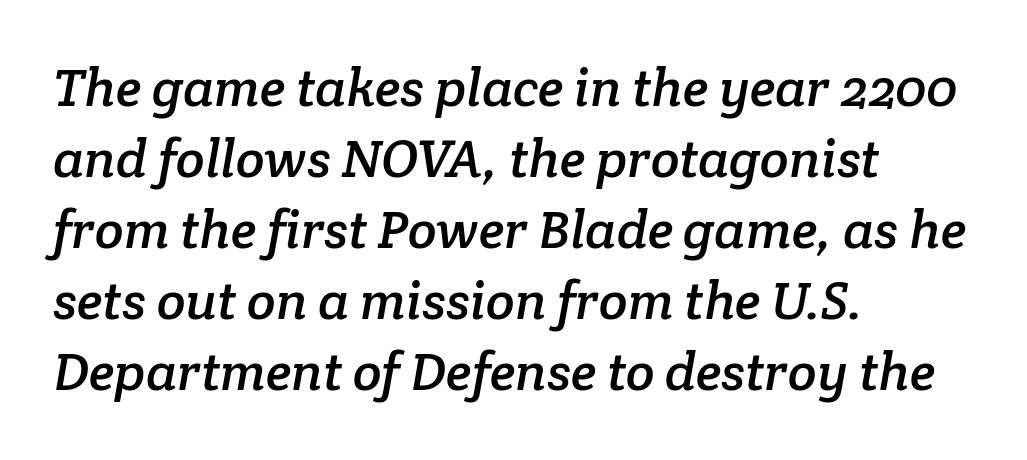
The image shows 53 px serif type; set left-aligned, normal line spacing (1.34x), normal letter spacing, not underlined; low stroke contrast and a medium x-height.
